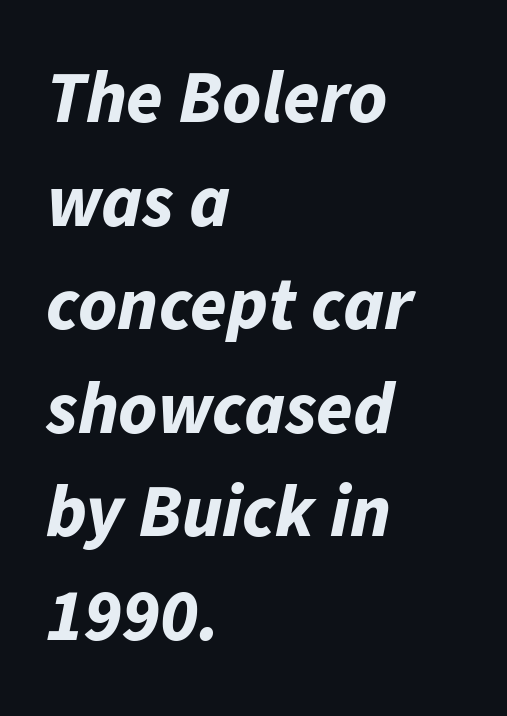
{"italic": "yes", "lean": "right", "slant_degrees": 11, "bold": "yes", "weight": "bold", "width": "normal", "stroke_contrast": "low", "x_height": "medium", "monospaced": "no", "underline": "no", "align": "left", "line_spacing": "normal", "line_spacing_ratio": 1.4, "letter_spacing": "normal", "letter_spacing_em": 0.0, "glyph_px": 74}
